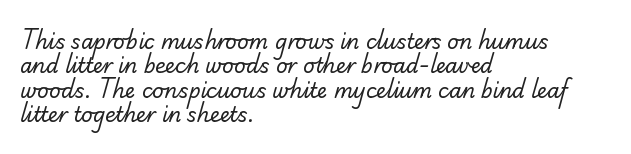
{"bold": "no", "underline": "no", "align": "left", "line_spacing_ratio": 1.22, "letter_spacing": "normal", "letter_spacing_em": 0.0, "glyph_px": 20}
